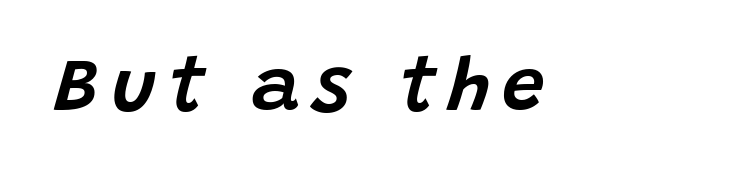
Here the designer chose a conventional face with non-uniform glyph widths. Letters rest on an invisible, unmarked baseline. Italic? Definitely — the glyphs are oblique.
